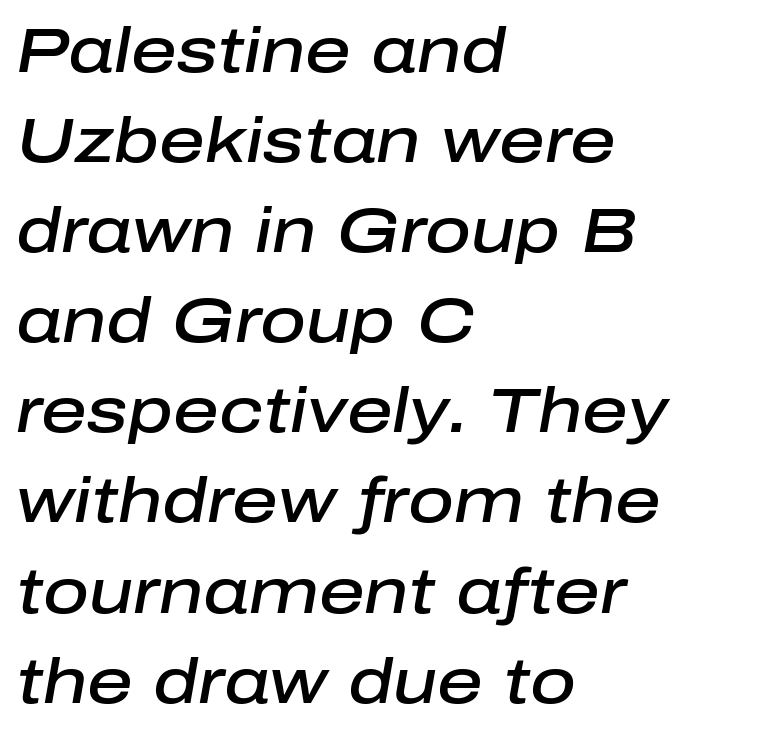
These lines stack with their left ends in a neat column. The letters are slanted; this is an italic face. Spacing between characters is what you'd get straight out of the box. Stems and bowls a touch heavier than normal — semibold. Think of a printed novel: that variable character pitch is what you see here.
